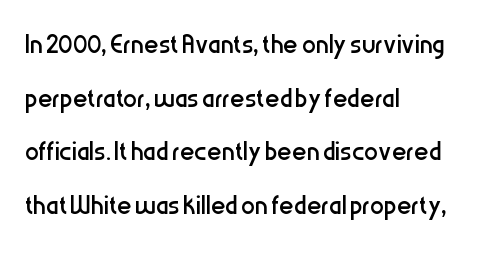
The image shows 35 px regular-weight, condensed sans-serif type, upright; set left-aligned, normal line spacing (1.53x), normal letter spacing, not underlined; low stroke contrast and a medium x-height.
